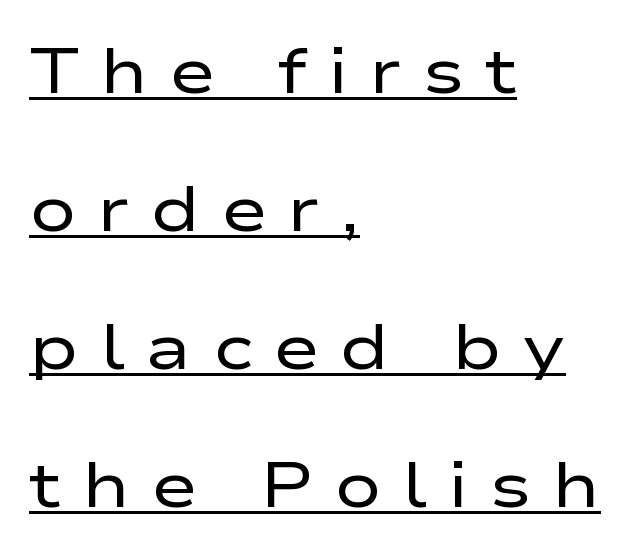
The lines are spread far apart with generous leading. These lines were composed using upright roman letters. The glyphs in this specimen are sans serif. Spacing between characters has been opened up far beyond the box default.
